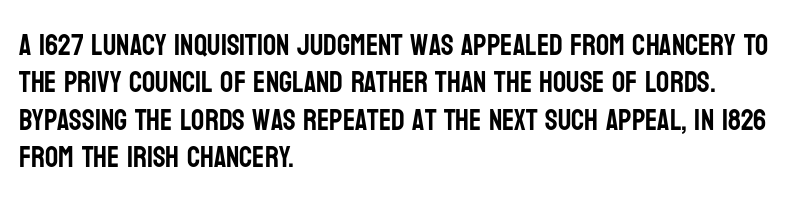
The image shows 29 px condensed sans-serif type, upright; set left-aligned, normal line spacing (1.29x), normal letter spacing, not underlined; low stroke contrast and a large x-height.
